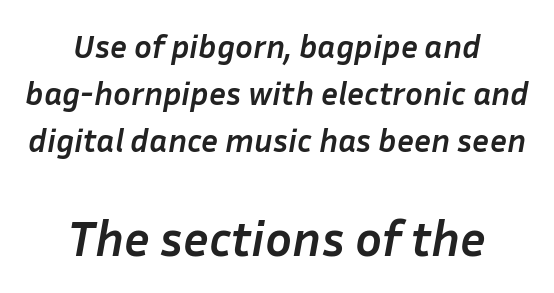
Q: Is the text bold? A: Yes.
Q: Is the text italic (slanted)? A: Yes, it leans right by about 10 degrees.
Q: Is the text underlined? A: No.
Q: How is the paragraph aligned? A: Centered.
Q: Is the spacing between letters normal or unusually wide? A: Normal.
Q: Is the spacing between lines tight, normal or loose? A: Normal.
Q: Which block of text is set in a larger size, the first (top) or the second (bottom)? A: The second (bottom) one.
Q: Width (condensed, normal, or wide)? A: Normal.
Q: Stroke contrast? A: Low.
Q: x-height? A: Medium.
Q: Monospaced? A: No.
